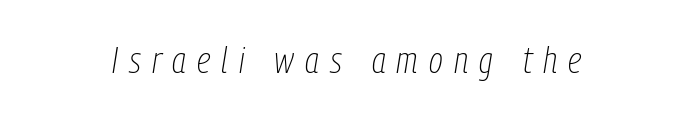
Q: Is the text bold? A: No.
Q: Is the text italic (slanted)? A: Yes, it leans right by about 9 degrees.
Q: Is the text underlined? A: No.
Q: Is the spacing between letters normal or unusually wide? A: Unusually wide.
Q: Width (condensed, normal, or wide)? A: Condensed.
Q: Stroke contrast? A: Low.
Q: x-height? A: Medium.
Q: Monospaced? A: No.
